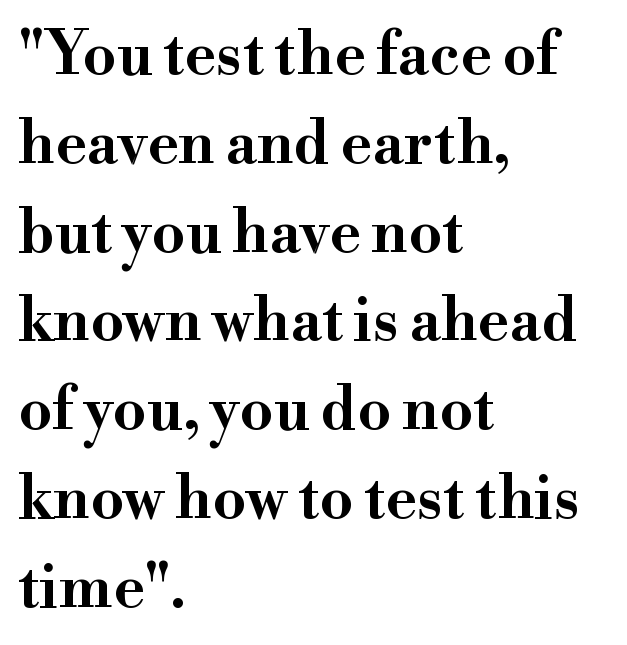
The image shows 60 px wide serif type, upright; set left-aligned, normal line spacing (1.48x), normal letter spacing, not underlined; high stroke contrast and a small x-height.
